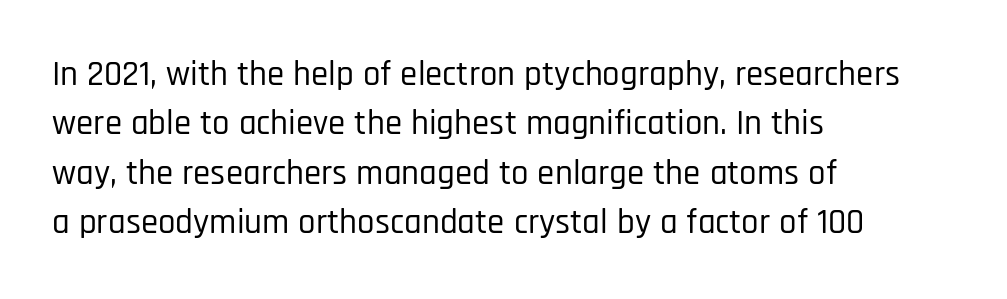
{"serif": "no", "italic": "no", "width": "condensed", "stroke_contrast": "low", "x_height": "large", "monospaced": "no", "underline": "no", "align": "left", "line_spacing": "normal", "line_spacing_ratio": 1.41, "letter_spacing": "normal", "letter_spacing_em": 0.0, "glyph_px": 35}
